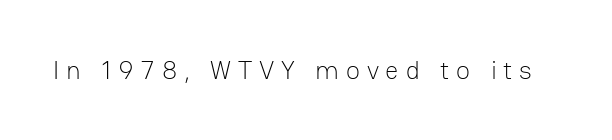
{"italic": "no", "bold": "no", "underline": "no", "letter_spacing": "wide", "letter_spacing_em": 0.26, "glyph_px": 26}
